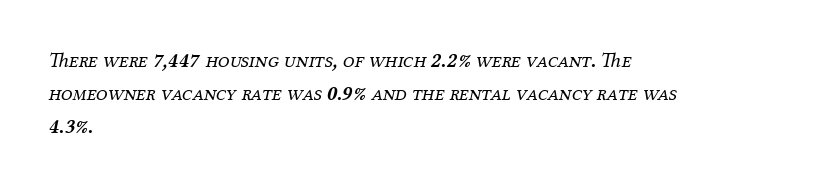
Q: Is the text bold? A: No.
Q: Is the text italic (slanted)? A: Yes, it leans right by about 12 degrees.
Q: Is the text underlined? A: No.
Q: How is the paragraph aligned? A: Left-aligned.
Q: Is the spacing between letters normal or unusually wide? A: Normal.
Q: Is the spacing between lines tight, normal or loose? A: Normal.
